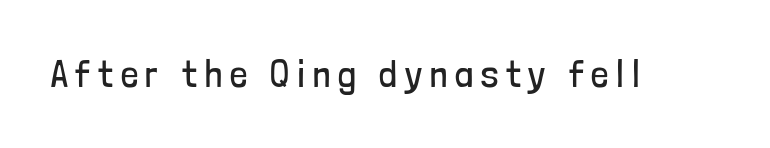
The image shows 38 px regular-weight, condensed sans-serif type, upright; set unusually wide letter spacing (+0.21 em), not underlined; low stroke contrast and a medium x-height.
